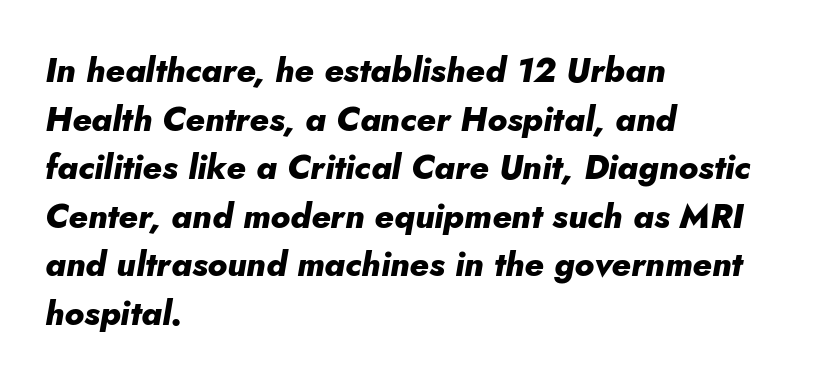
These lines are rendered in a variable-pitch font. A normal amount of white space separates one row of letters from the next. A bare baseline throughout the passage. Honestly, the letter spacing is just normal — you wouldn't notice it. Italic: yes, the glyphs are oblique.
